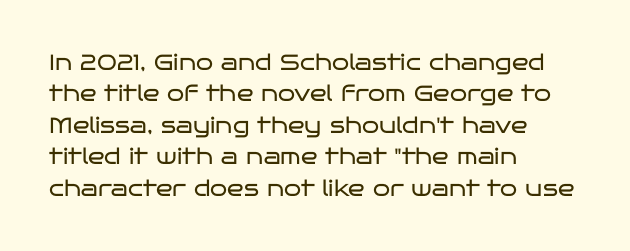
The image shows 22 px text type, upright; set left-aligned, normal line spacing (1.43x), normal letter spacing, not underlined.
